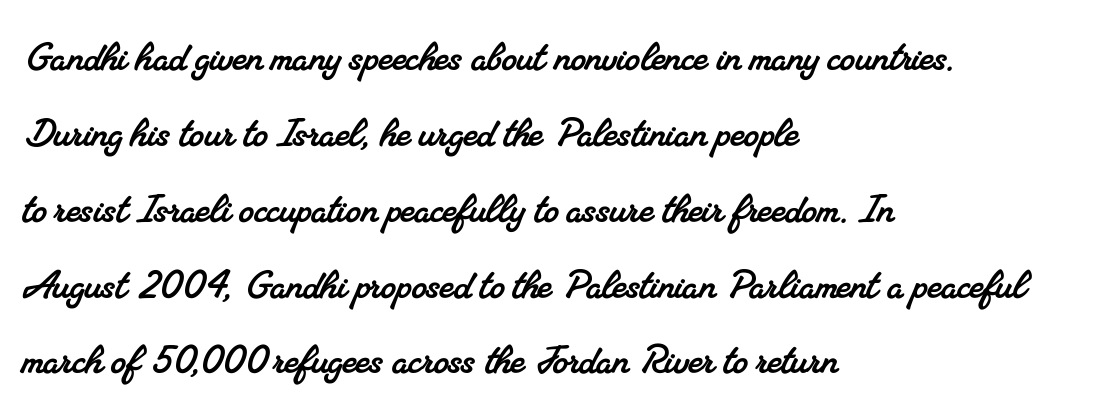
The image shows 48 px serif type; set left-aligned, normal line spacing (1.58x), normal letter spacing, not underlined; medium stroke contrast and a small x-height.
